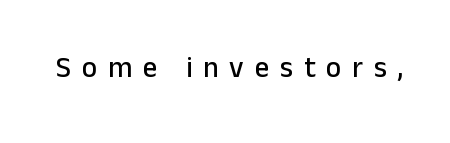
The image shows 29 px sans-serif type, upright; set unusually wide letter spacing (+0.37 em), not underlined; low stroke contrast and a medium x-height.
